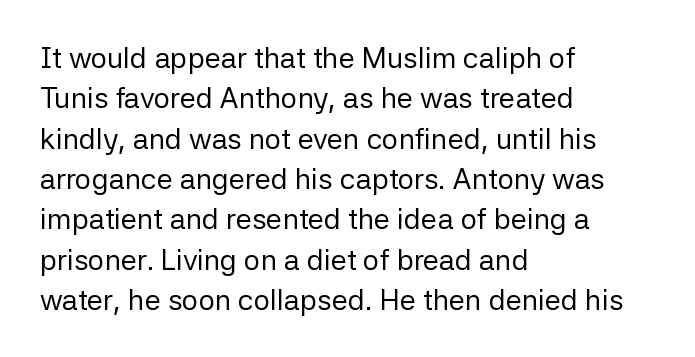
The image shows 29 px regular-weight sans-serif type, upright; set left-aligned, normal line spacing (1.39x), normal letter spacing, not underlined; low stroke contrast and a medium x-height.
